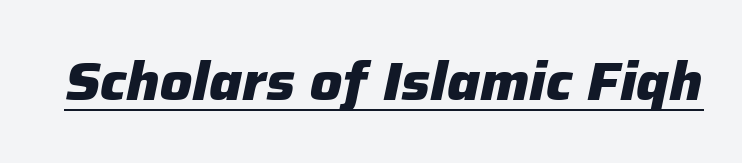
The image shows 53 px heavy type, italic (leaning right); set normal letter spacing, underlined; low stroke contrast and a medium x-height.
